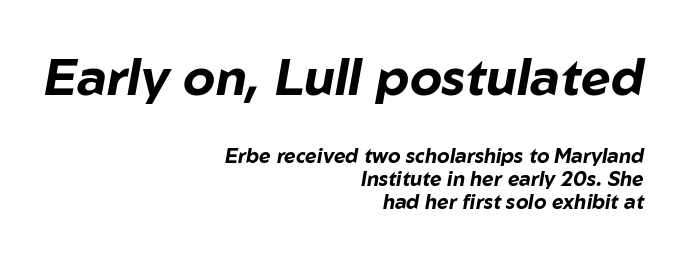
The image shows 51 px bold type, italic (leaning right); set right-aligned, tight line spacing (1.15x), normal letter spacing, not underlined; the first (top) block is 2.55x larger; low stroke contrast and a medium x-height.
